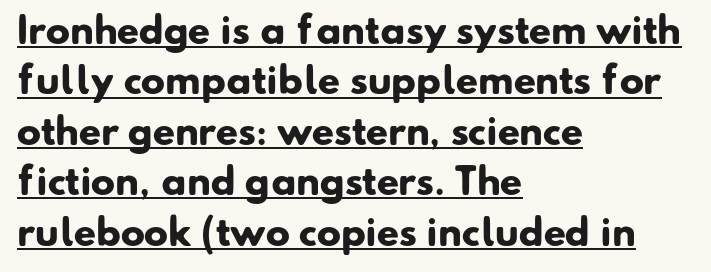
Q: Is the text bold? A: Yes.
Q: Is the typeface a serif or a sans-serif typeface? A: Sans-serif.
Q: Is the text underlined? A: Yes.
Q: How is the paragraph aligned? A: Left-aligned.
Q: Is the spacing between letters normal or unusually wide? A: Normal.
Q: Is the spacing between lines tight, normal or loose? A: Normal.
Q: Width (condensed, normal, or wide)? A: Normal.
Q: Stroke contrast? A: Low.
Q: x-height? A: Small.
Q: Monospaced? A: No.
